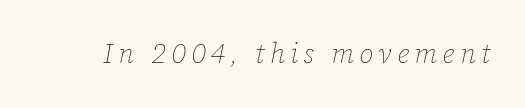
Proportional: the letters do not fall into vertical columns. The space directly below the letters is spotless. A light-to-regular cut is what we see here. Does the lettering tilt? It does — this is italic.
